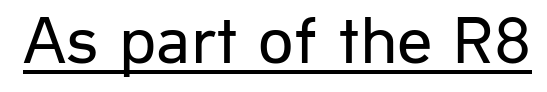
Q: Is the text bold? A: No.
Q: Is the text italic (slanted)? A: No, it is upright.
Q: Is the typeface a serif or a sans-serif typeface? A: Sans-serif.
Q: Is the text underlined? A: Yes.
Q: Is the spacing between letters normal or unusually wide? A: Normal.
Q: Width (condensed, normal, or wide)? A: Normal.
Q: Stroke contrast? A: Low.
Q: x-height? A: Medium.
Q: Monospaced? A: No.
